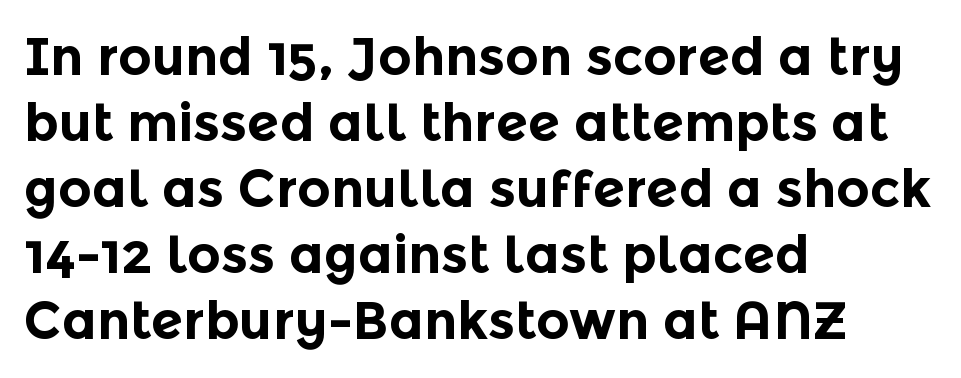
The rendering uses natural spacing where letterforms have individual widths. You'd pick this weight for a headline — it's a proper bold. In terms of leading, this rendering sits right in the middle. No word sits above an underline. Leftover space on each line is placed entirely after the last word. This is the regular roman posture of the typeface.
